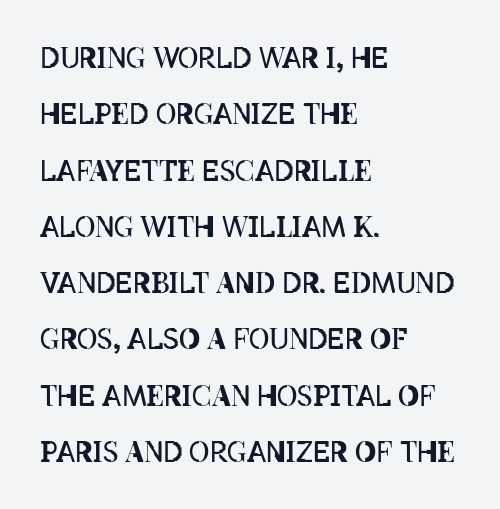
The image shows 28 px regular-weight, condensed type, upright; set left-aligned, loose line spacing (2.01x), normal letter spacing, not underlined; low stroke contrast and a large x-height.
